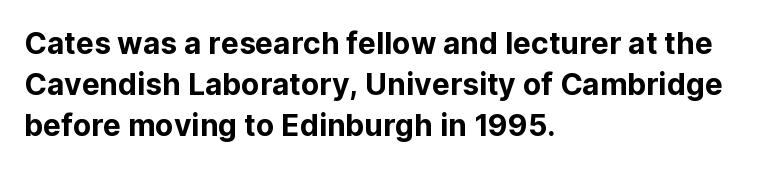
{"serif": "no", "italic": "no", "width": "normal", "stroke_contrast": "low", "x_height": "medium", "monospaced": "no", "underline": "no", "align": "left", "line_spacing": "normal", "line_spacing_ratio": 1.37, "letter_spacing": "normal", "letter_spacing_em": 0.0, "glyph_px": 30}
